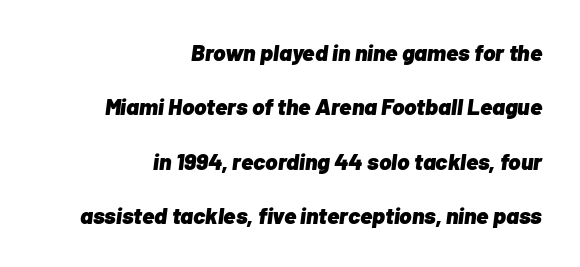
{"italic": "yes", "lean": "right", "slant_degrees": 7, "bold": "yes", "underline": "no", "align": "right", "line_spacing": "loose", "line_spacing_ratio": 2.36, "letter_spacing": "normal", "letter_spacing_em": 0.0, "glyph_px": 23}
